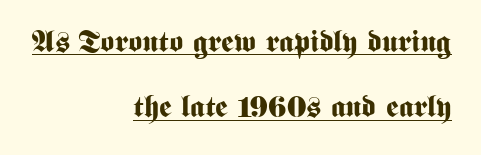
Observe the absence of serifs on each vertical stroke in this sample. The rendering uses natural spacing where letterforms have individual widths. Layout note: lines flush right. Upright lettering throughout. A rule runs beneath these lines of type.
